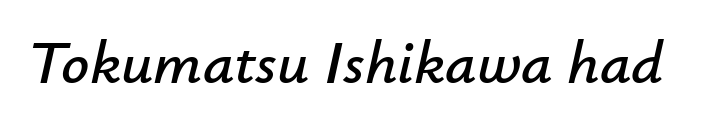
{"italic": "yes", "lean": "right", "slant_degrees": 12, "width": "normal", "stroke_contrast": "low", "x_height": "small", "monospaced": "no", "underline": "no", "letter_spacing": "normal", "letter_spacing_em": 0.0, "glyph_px": 62}
